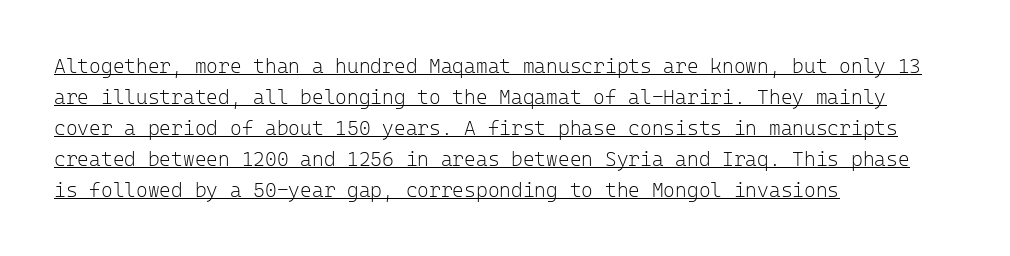
Q: Is the text bold? A: No.
Q: Is the text italic (slanted)? A: No, it is upright.
Q: Is the text underlined? A: Yes.
Q: How is the paragraph aligned? A: Left-aligned.
Q: Is the spacing between letters normal or unusually wide? A: Normal.
Q: Is the spacing between lines tight, normal or loose? A: Normal.
